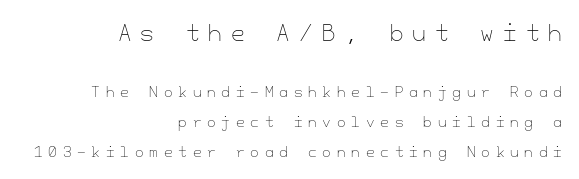
{"italic": "no", "bold": "no", "underline": "no", "align": "right", "line_spacing": "loose", "line_spacing_ratio": 2.15, "letter_spacing": "wide", "letter_spacing_em": 0.41, "larger_block": "first", "size_ratio": 1.57, "glyph_px": 22}
